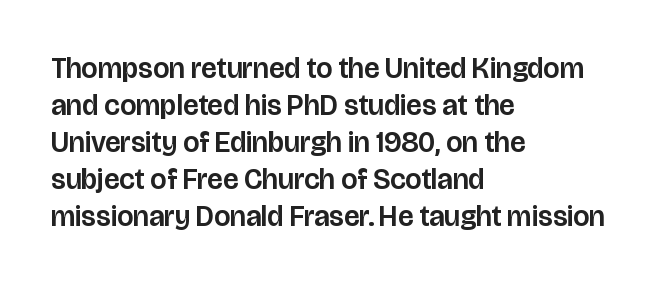
{"serif": "no", "italic": "no", "width": "normal", "stroke_contrast": "low", "x_height": "large", "monospaced": "no", "underline": "no", "align": "left", "line_spacing": "normal", "line_spacing_ratio": 1.28, "letter_spacing": "normal", "letter_spacing_em": 0.0, "glyph_px": 29}
